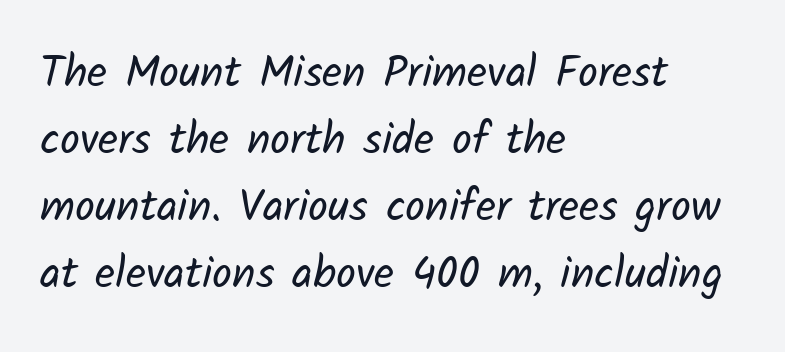
The image shows 44 px regular-weight sans-serif type; set left-aligned, normal line spacing (1.52x), normal letter spacing, not underlined; low stroke contrast and a medium x-height.
